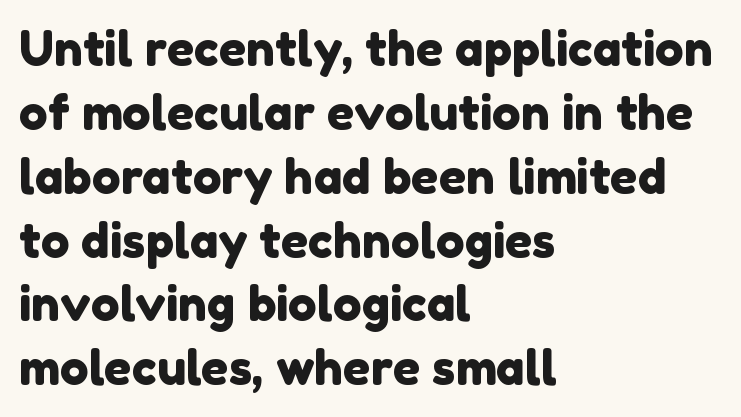
{"serif": "no", "width": "normal", "stroke_contrast": "low", "x_height": "medium", "monospaced": "no", "underline": "no", "align": "left", "line_spacing": "normal", "line_spacing_ratio": 1.33, "letter_spacing": "normal", "letter_spacing_em": 0.0, "glyph_px": 48}
